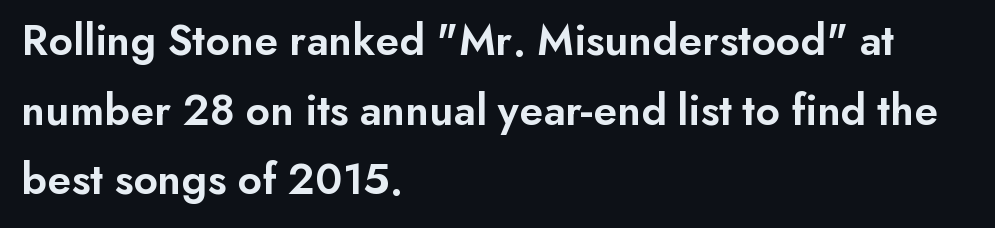
{"serif": "no", "italic": "no", "bold": "semi", "weight": "semibold", "width": "normal", "stroke_contrast": "low", "x_height": "small", "monospaced": "no", "underline": "no", "align": "left", "line_spacing": "normal", "line_spacing_ratio": 1.55, "letter_spacing": "normal", "letter_spacing_em": 0.0, "glyph_px": 45}
